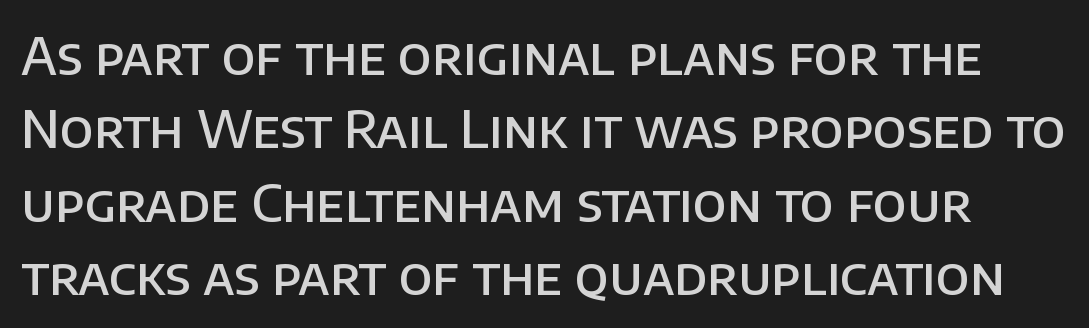
{"serif": "no", "italic": "no", "bold": "semi", "weight": "semibold", "width": "normal", "stroke_contrast": "low", "x_height": "large", "monospaced": "no", "underline": "no", "line_spacing": "normal", "line_spacing_ratio": 1.41, "letter_spacing": "normal", "letter_spacing_em": 0.0, "glyph_px": 52}
